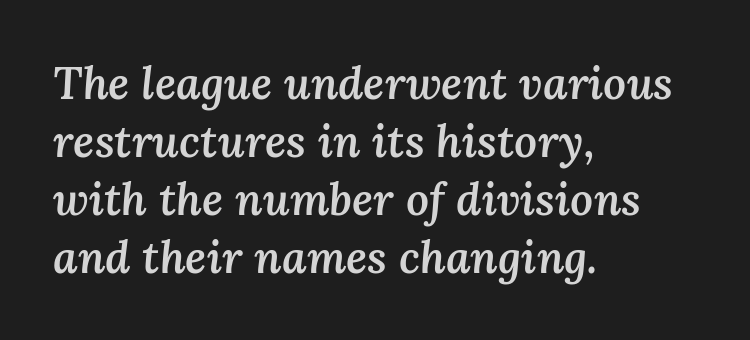
The image shows 45 px semibold type, italic (leaning right); set left-aligned, normal line spacing (1.29x), normal letter spacing, not underlined; medium stroke contrast and a medium x-height.
